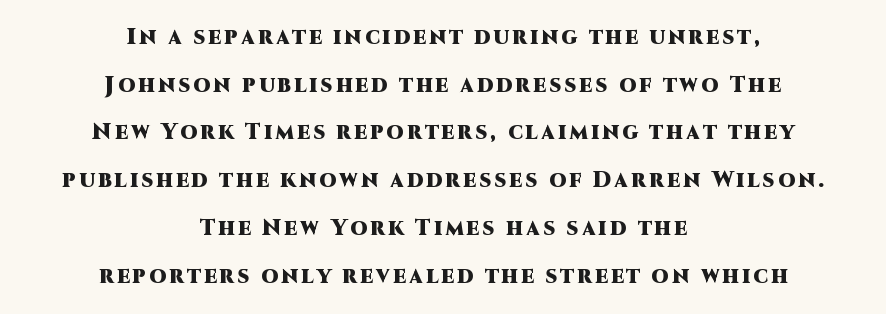
The image shows 22 px bold type, upright; set centered, loose line spacing (2.17x), not underlined.
